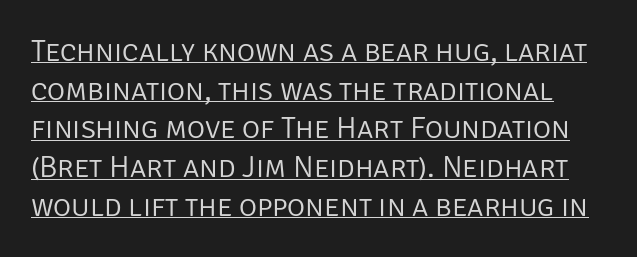
The image shows 31 px light sans-serif type, upright; set normal line spacing (1.25x), normal letter spacing, underlined; low stroke contrast and a large x-height.
